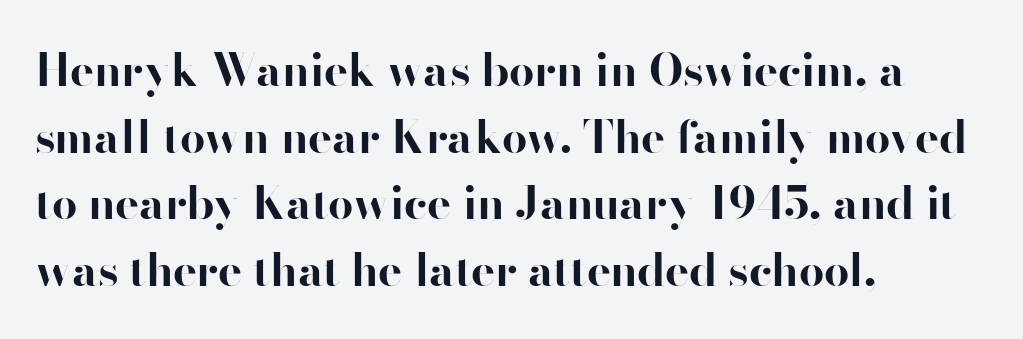
The image shows 45 px bold sans-serif type, upright; set left-aligned, normal line spacing (1.48x), normal letter spacing, not underlined; high stroke contrast and a small x-height.
